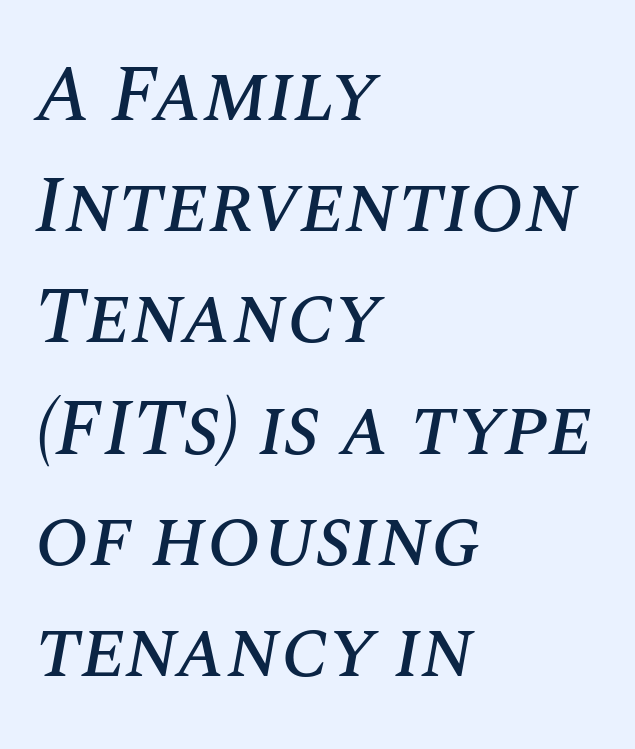
{"italic": "yes", "lean": "right", "slant_degrees": 10, "width": "normal", "stroke_contrast": "medium", "x_height": "large", "monospaced": "no", "underline": "no", "align": "left", "line_spacing": "normal", "line_spacing_ratio": 1.39, "letter_spacing": "normal", "letter_spacing_em": 0.0, "glyph_px": 80}
